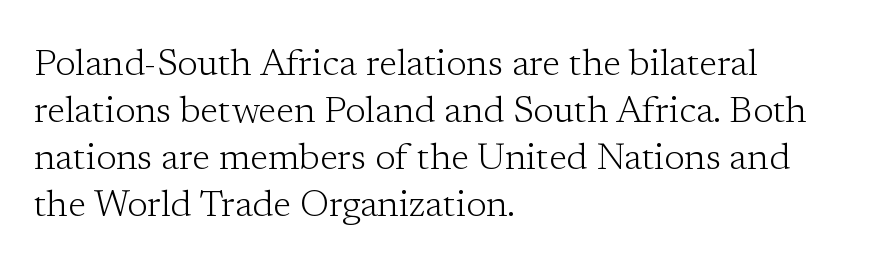
Q: Is the text bold? A: No.
Q: Is the text italic (slanted)? A: No, it is upright.
Q: Is the typeface a serif or a sans-serif typeface? A: Serif.
Q: Is the text underlined? A: No.
Q: How is the paragraph aligned? A: Left-aligned.
Q: Is the spacing between letters normal or unusually wide? A: Normal.
Q: Is the spacing between lines tight, normal or loose? A: Normal.
Q: Width (condensed, normal, or wide)? A: Normal.
Q: Stroke contrast? A: Low.
Q: x-height? A: Medium.
Q: Monospaced? A: No.
